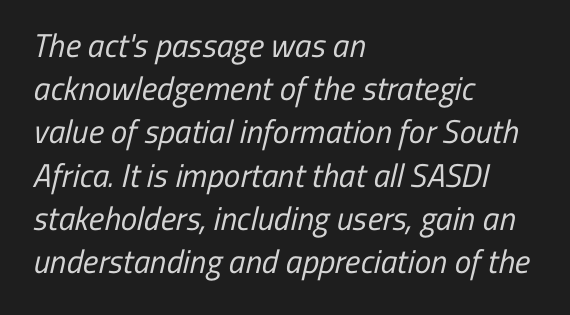
The face used here is proportionally spaced, like ordinary book or web type. The words here are not underlined. The designer went with a sans here, leaving each stem footless. Visually the block forms a straight wall on the left and a jagged coastline on the right. This is not heavy type; no bold has been used.
